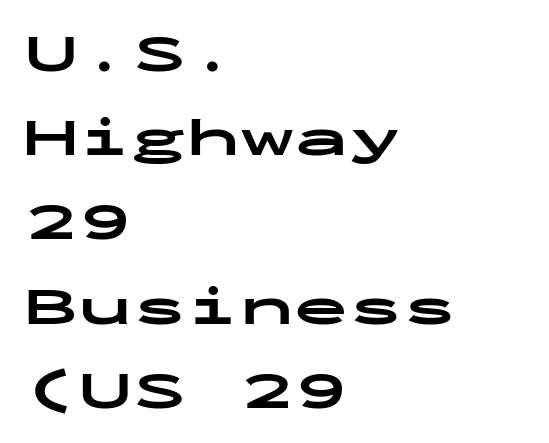
Q: Is the text bold? A: Yes.
Q: Is the text italic (slanted)? A: No, it is upright.
Q: Is the typeface a serif or a sans-serif typeface? A: Sans-serif.
Q: Is the text underlined? A: No.
Q: How is the paragraph aligned? A: Left-aligned.
Q: Is the spacing between letters normal or unusually wide? A: Normal.
Q: Is the spacing between lines tight, normal or loose? A: Normal.
Q: Width (condensed, normal, or wide)? A: Wide.
Q: Stroke contrast? A: Low.
Q: x-height? A: Medium.
Q: Monospaced? A: Yes.
